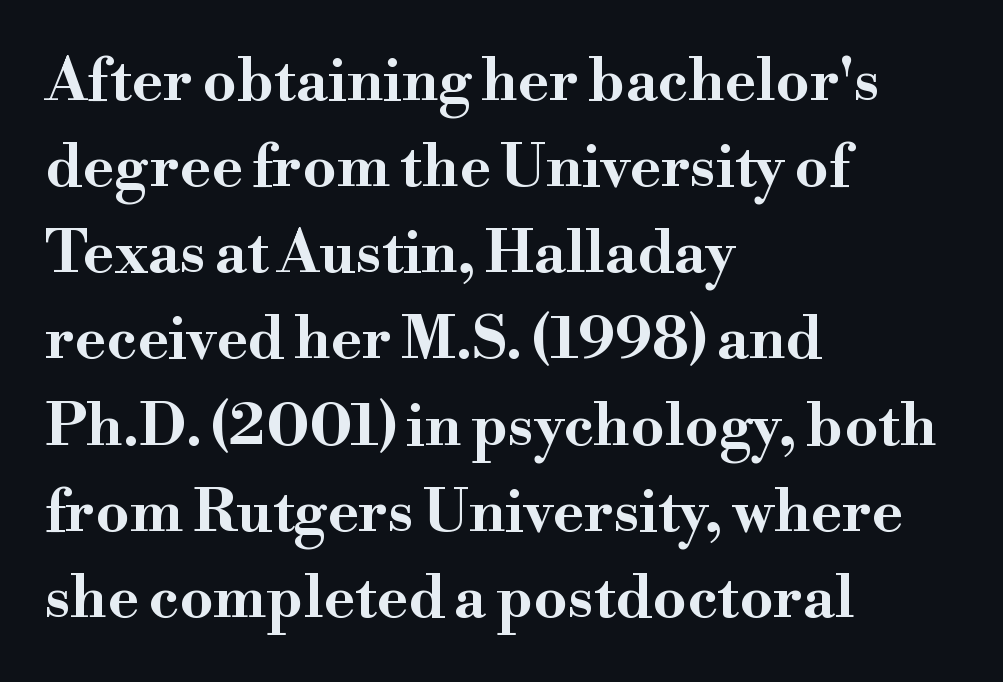
The image shows 59 px bold, wide serif type, upright; set left-aligned, normal line spacing (1.46x), normal letter spacing, not underlined; high stroke contrast and a small x-height.
